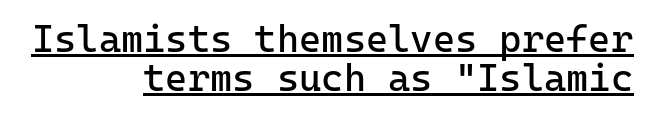
{"serif": "no", "italic": "no", "bold": "no", "weight": "regular", "width": "normal", "stroke_contrast": "low", "x_height": "medium", "monospaced": "yes", "underline": "yes", "align": "right", "line_spacing": "tight", "line_spacing_ratio": 1.03, "letter_spacing": "normal", "letter_spacing_em": 0.0, "glyph_px": 38}
